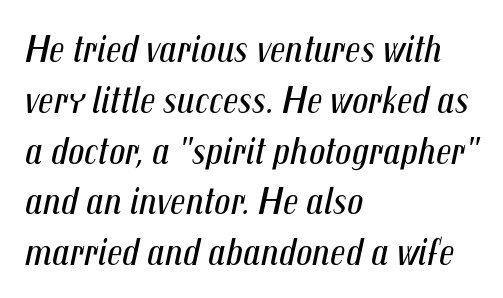
Q: Is the text bold? A: No.
Q: Is the text italic (slanted)? A: Yes, it leans right by about 12 degrees.
Q: Is the text underlined? A: No.
Q: How is the paragraph aligned? A: Left-aligned.
Q: Is the spacing between letters normal or unusually wide? A: Normal.
Q: Is the spacing between lines tight, normal or loose? A: Normal.
Q: Width (condensed, normal, or wide)? A: Condensed.
Q: Stroke contrast? A: Medium.
Q: x-height? A: Medium.
Q: Monospaced? A: No.
